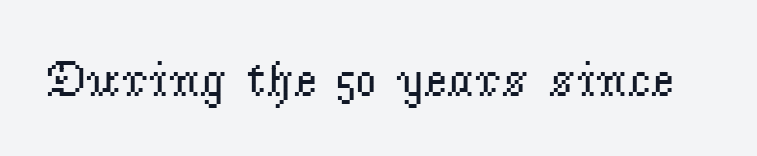
{"serif": "yes", "italic": "no", "bold": "no", "weight": "regular", "width": "normal", "stroke_contrast": "low", "x_height": "small", "monospaced": "no", "underline": "no", "letter_spacing": "normal", "letter_spacing_em": 0.0, "glyph_px": 51}
